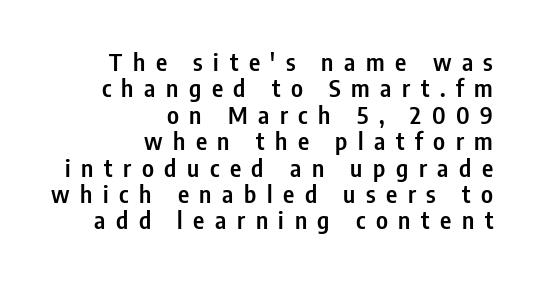
{"italic": "no", "bold": "semi", "underline": "no", "align": "right", "line_spacing": "tight", "line_spacing_ratio": 1.1, "letter_spacing": "wide", "letter_spacing_em": 0.44, "glyph_px": 24}
